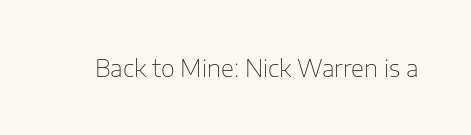
Q: Is the text bold? A: No.
Q: Is the text italic (slanted)? A: No, it is upright.
Q: Is the text underlined? A: No.
Q: Is the spacing between letters normal or unusually wide? A: Normal.
